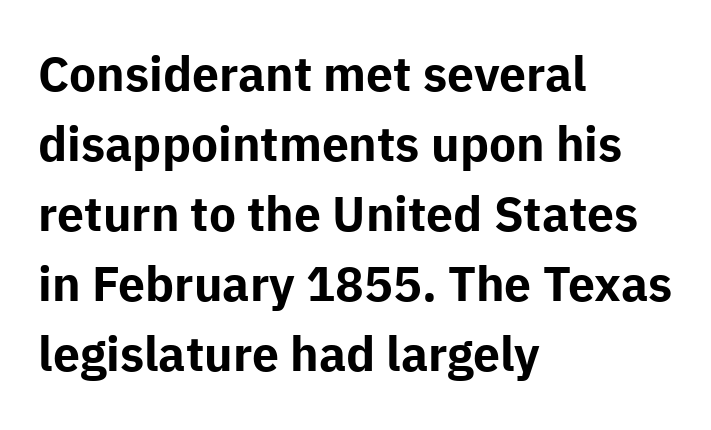
Q: Is the text bold? A: Yes.
Q: Is the text italic (slanted)? A: No, it is upright.
Q: Is the typeface a serif or a sans-serif typeface? A: Sans-serif.
Q: Is the text underlined? A: No.
Q: How is the paragraph aligned? A: Left-aligned.
Q: Is the spacing between letters normal or unusually wide? A: Normal.
Q: Is the spacing between lines tight, normal or loose? A: Normal.
Q: Width (condensed, normal, or wide)? A: Normal.
Q: Stroke contrast? A: Low.
Q: x-height? A: Medium.
Q: Monospaced? A: No.
